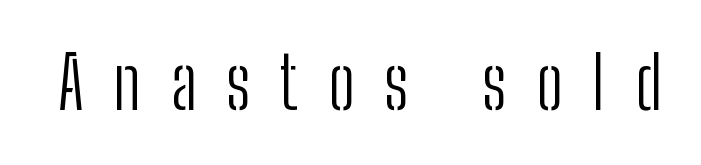
Q: Is the text bold? A: No.
Q: Is the text italic (slanted)? A: No, it is upright.
Q: Is the typeface a serif or a sans-serif typeface? A: Sans-serif.
Q: Is the text underlined? A: No.
Q: Is the spacing between letters normal or unusually wide? A: Unusually wide.
Q: Width (condensed, normal, or wide)? A: Condensed.
Q: Stroke contrast? A: Low.
Q: x-height? A: Medium.
Q: Monospaced? A: No.
